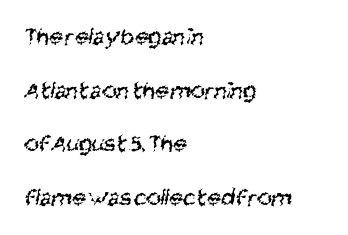
Q: Is the text bold? A: No.
Q: Is the text underlined? A: No.
Q: How is the paragraph aligned? A: Left-aligned.
Q: Is the spacing between letters normal or unusually wide? A: Normal.
Q: Is the spacing between lines tight, normal or loose? A: Loose.
